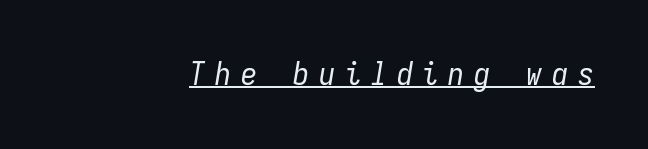
{"italic": "yes", "lean": "right", "slant_degrees": 9, "bold": "no", "weight": "regular", "width": "condensed", "stroke_contrast": "low", "x_height": "medium", "monospaced": "yes", "underline": "yes", "align": "right", "letter_spacing": "wide", "letter_spacing_em": 0.31, "glyph_px": 32}
